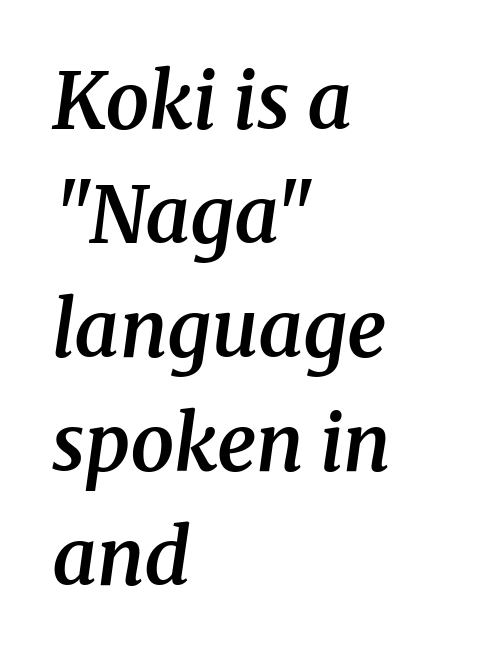
Q: Is the text bold? A: Semi-bold.
Q: Is the text italic (slanted)? A: Yes, it leans right by about 8 degrees.
Q: Is the typeface a serif or a sans-serif typeface? A: Serif.
Q: Is the text underlined? A: No.
Q: How is the paragraph aligned? A: Left-aligned.
Q: Is the spacing between letters normal or unusually wide? A: Normal.
Q: Is the spacing between lines tight, normal or loose? A: Normal.
Q: Width (condensed, normal, or wide)? A: Normal.
Q: Stroke contrast? A: Medium.
Q: x-height? A: Medium.
Q: Monospaced? A: No.
